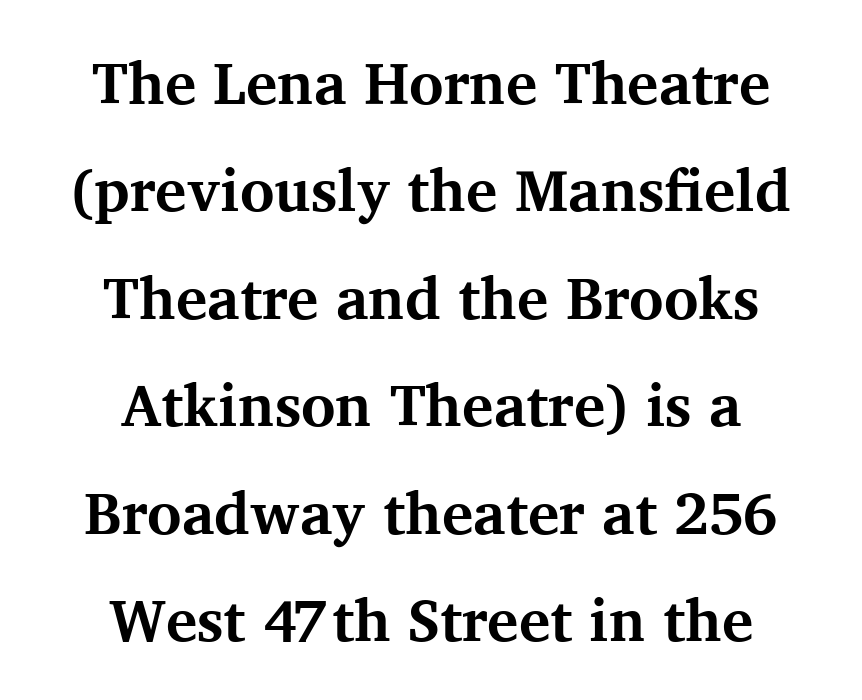
The image shows 59 px bold serif type, upright; set centered, line spacing 1.82x, normal letter spacing, not underlined; medium stroke contrast and a medium x-height.
